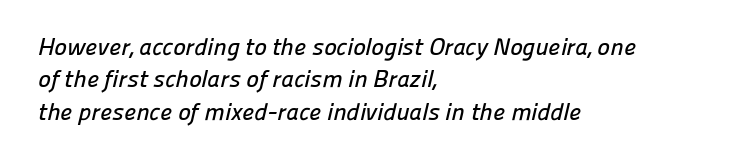
The image shows 24 px text type; set left-aligned, normal line spacing (1.35x), normal letter spacing, not underlined.
